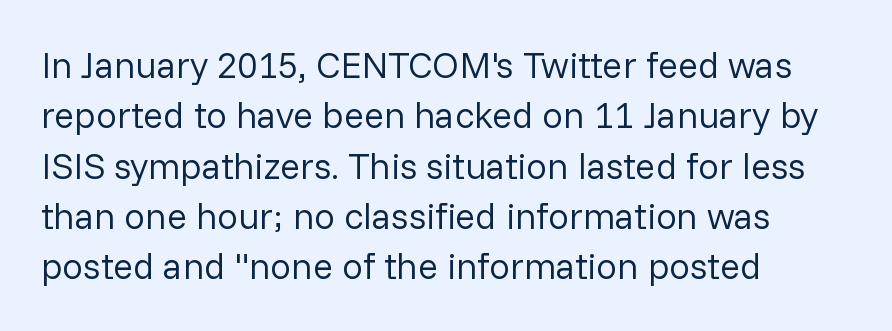
{"serif": "no", "italic": "no", "bold": "no", "weight": "regular", "width": "normal", "stroke_contrast": "low", "x_height": "medium", "monospaced": "no", "underline": "no", "align": "left", "line_spacing": "normal", "line_spacing_ratio": 1.36, "letter_spacing": "normal", "letter_spacing_em": 0.0, "glyph_px": 37}
